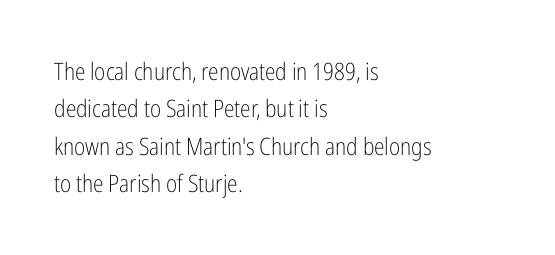
Evenly set lines give the paragraph a standard silhouette. Here the glyphs are tracked normally, forming tight word shapes. Rule under the text: the space is simply empty. Italic? Not at all — the glyphs are vertical. These glyphs show unthickened strokes, regular width or finer.
